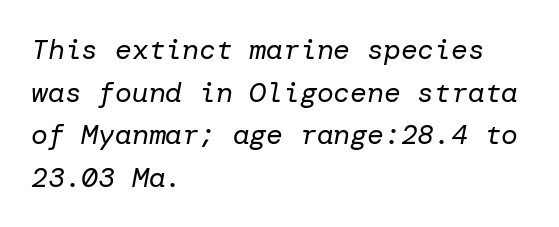
{"italic": "yes", "lean": "right", "slant_degrees": 10, "bold": "no", "weight": "regular", "width": "normal", "stroke_contrast": "low", "x_height": "medium", "underline": "no", "align": "left", "line_spacing": "normal", "line_spacing_ratio": 1.52, "letter_spacing": "normal", "letter_spacing_em": 0.0, "glyph_px": 28}
